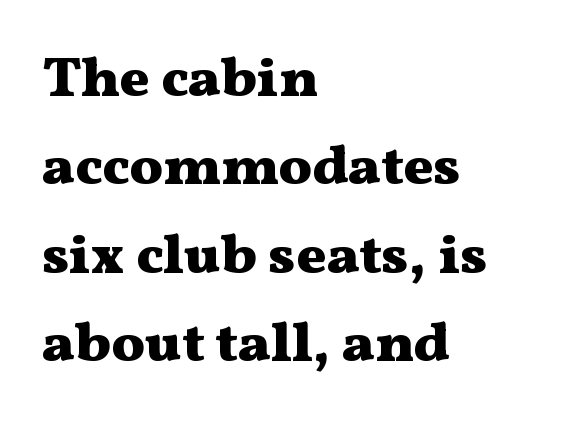
{"serif": "yes", "italic": "no", "bold": "yes", "weight": "heavy", "width": "wide", "stroke_contrast": "medium", "x_height": "medium", "monospaced": "no", "underline": "no", "align": "left", "line_spacing": "normal", "line_spacing_ratio": 1.58, "letter_spacing": "normal", "letter_spacing_em": 0.0, "glyph_px": 56}
